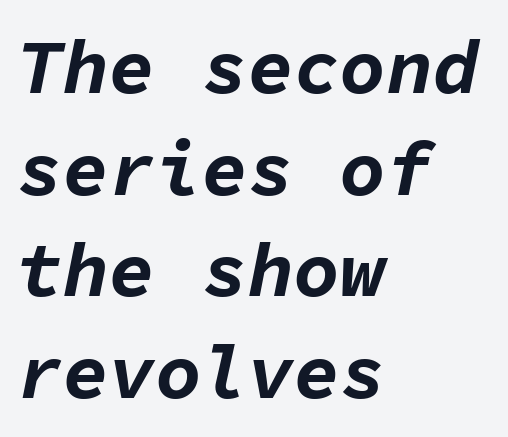
{"italic": "yes", "lean": "right", "slant_degrees": 11, "bold": "yes", "weight": "bold", "width": "normal", "stroke_contrast": "low", "x_height": "medium", "monospaced": "yes", "underline": "no", "align": "left", "line_spacing": "normal", "line_spacing_ratio": 1.32, "letter_spacing": "normal", "letter_spacing_em": 0.0, "glyph_px": 77}
